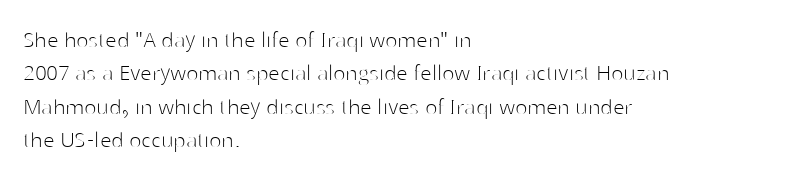
Q: Is the text bold? A: No.
Q: Is the text italic (slanted)? A: No, it is upright.
Q: Is the text underlined? A: No.
Q: How is the paragraph aligned? A: Left-aligned.
Q: Is the spacing between letters normal or unusually wide? A: Normal.
Q: Is the spacing between lines tight, normal or loose? A: Normal.
